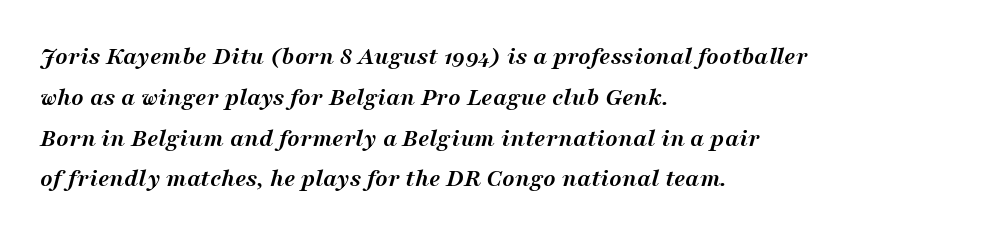
{"italic": "yes", "lean": "right", "slant_degrees": 16, "bold": "yes", "underline": "no", "align": "left", "line_spacing": "normal", "line_spacing_ratio": 1.57, "letter_spacing": "normal", "letter_spacing_em": 0.0, "glyph_px": 26}
